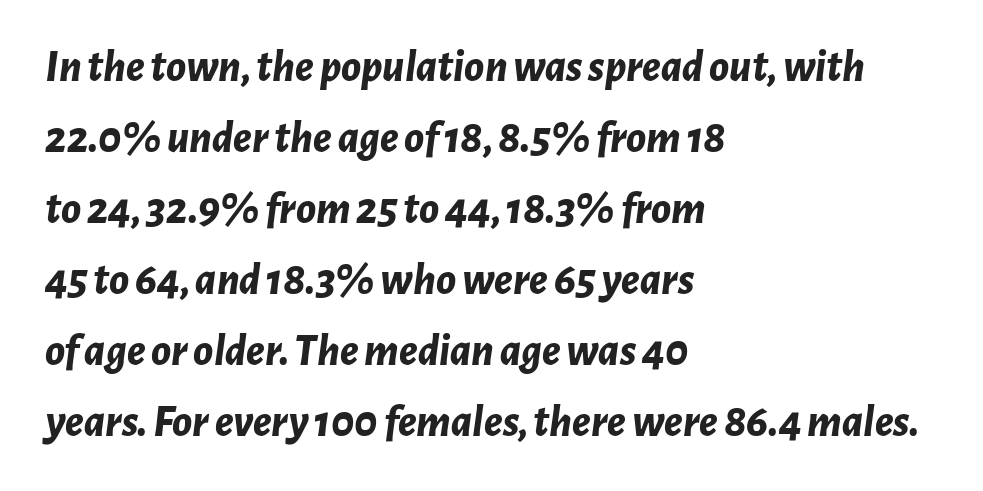
The image shows 45 px bold type, italic (leaning right); set left-aligned, normal line spacing (1.58x), normal letter spacing, not underlined; low stroke contrast and a medium x-height.
